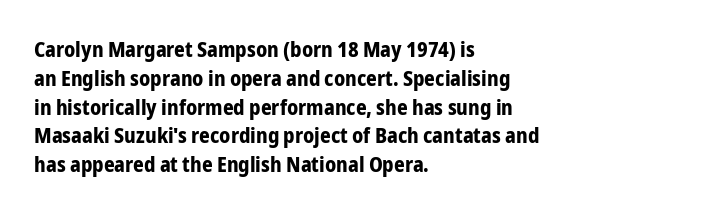
Leftover space on each line is placed entirely after the last word. The baseline area is clear. Tracking value appears to be zero — textbook default spacing. Is the type bold? Yes — the strokes are clearly thick and heavy.
